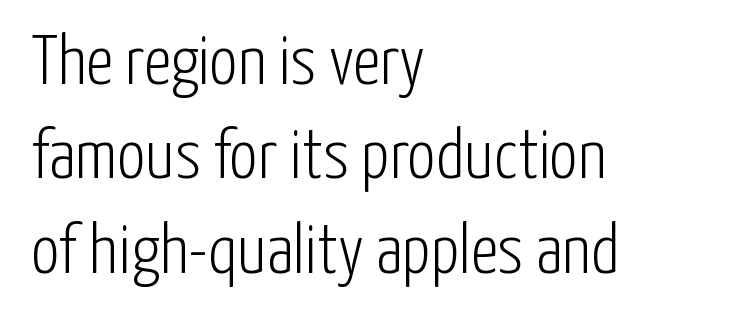
Letter spacing: default. Nothing heavy about these letters — not bold at all. Interline gaps are of average width in this sample. The rendering anchors every line to the left-hand side.
